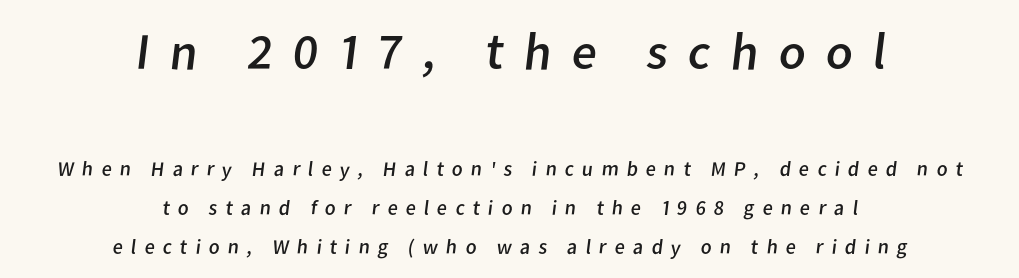
The image shows 52 px regular-weight sans-serif type; set centered, line spacing 1.86x, unusually wide letter spacing (+0.38 em), not underlined; the first (top) block is 2.48x larger; low stroke contrast and a medium x-height.
